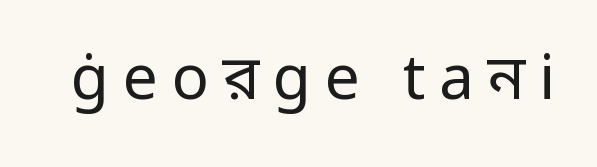
Q: Is the text bold? A: No.
Q: Is the text italic (slanted)? A: No, it is upright.
Q: Is the typeface a serif or a sans-serif typeface? A: Sans-serif.
Q: Is the text underlined? A: No.
Q: Is the spacing between letters normal or unusually wide? A: Unusually wide.
Q: Width (condensed, normal, or wide)? A: Normal.
Q: Stroke contrast? A: Low.
Q: x-height? A: Medium.
Q: Monospaced? A: No.
